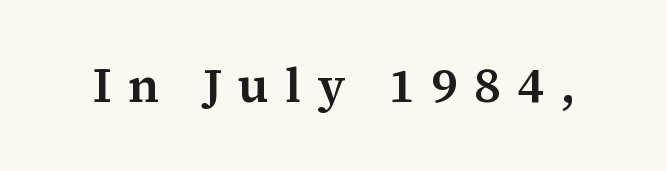
Here the designer chose a conventional face with non-uniform glyph widths. The type family on display is of the serif kind. The words here are not underlined. Is the letter spacing exaggerated? Yes — the characters are pushed far apart. Characters remain perfectly vertical along every line.
